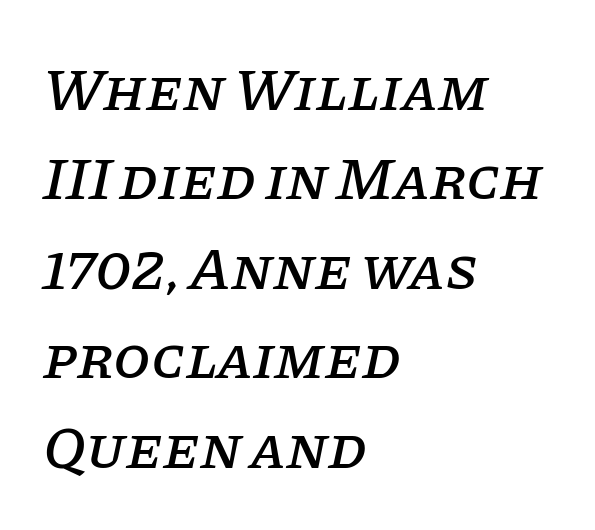
The image shows 60 px serif type, italic (leaning right); set left-aligned, normal line spacing (1.49x), normal letter spacing, not underlined; low stroke contrast and a large x-height.
